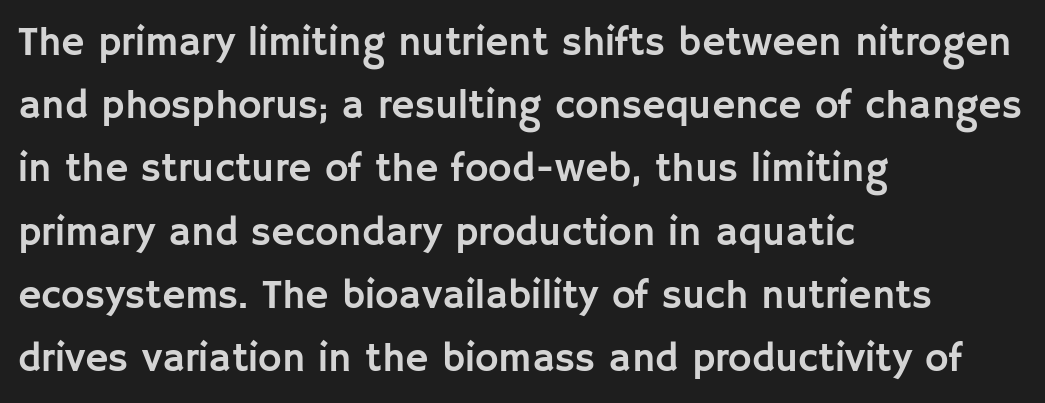
The image shows 40 px sans-serif type, upright; set left-aligned, normal line spacing (1.58x), normal letter spacing, not underlined; low stroke contrast and a large x-height.
